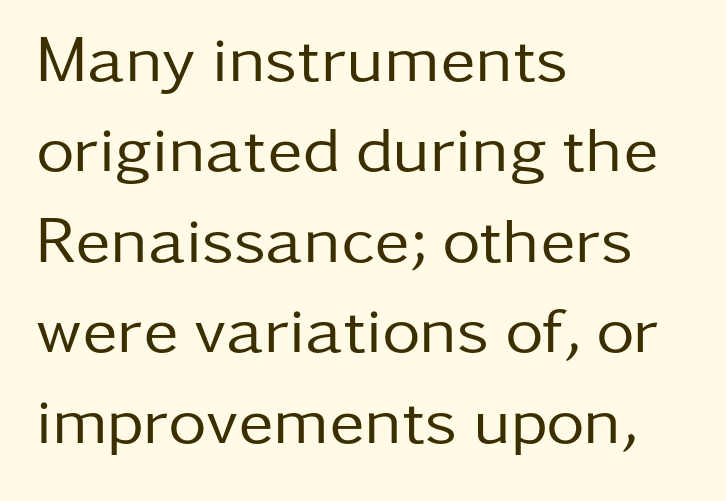
Q: Is the text bold? A: No.
Q: Is the text italic (slanted)? A: No, it is upright.
Q: Is the typeface a serif or a sans-serif typeface? A: Sans-serif.
Q: Is the text underlined? A: No.
Q: How is the paragraph aligned? A: Left-aligned.
Q: Is the spacing between letters normal or unusually wide? A: Normal.
Q: Is the spacing between lines tight, normal or loose? A: Normal.
Q: Width (condensed, normal, or wide)? A: Normal.
Q: Stroke contrast? A: Low.
Q: x-height? A: Medium.
Q: Monospaced? A: No.
